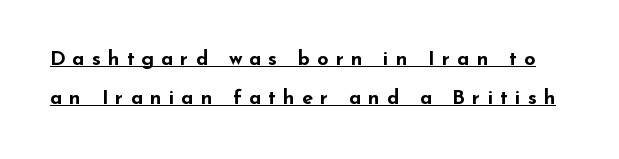
Does a line run under the words? Yes, clearly. Each glyph is drawn with heavy, bold strokes. When letters stand straight like this, we call the style roman or upright. The leading is generous, giving the passage an open texture. The letterforms stand isolated, each surrounded by extra space.
